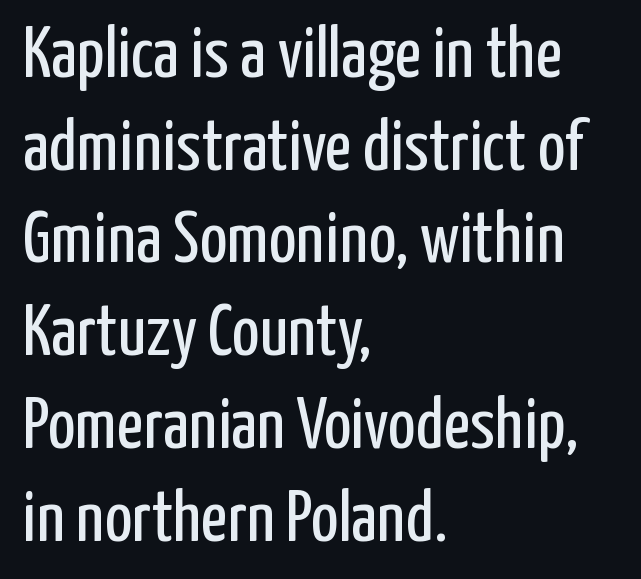
The image shows 73 px regular-weight, condensed sans-serif type, upright; set left-aligned, normal line spacing (1.27x), normal letter spacing, not underlined; low stroke contrast and a medium x-height.
